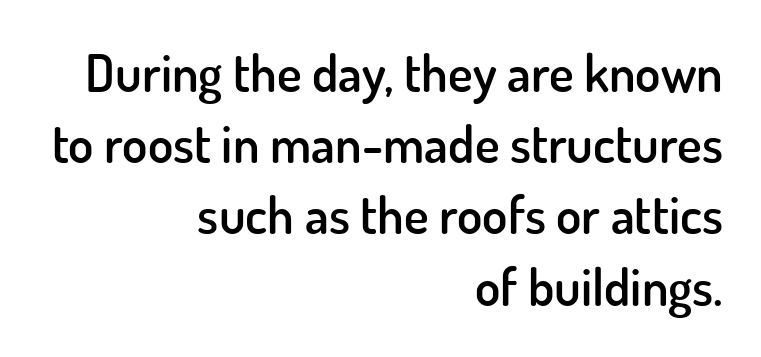
Q: Is the text bold? A: Semi-bold.
Q: Is the text italic (slanted)? A: No, it is upright.
Q: Is the typeface a serif or a sans-serif typeface? A: Sans-serif.
Q: Is the text underlined? A: No.
Q: How is the paragraph aligned? A: Right-aligned.
Q: Is the spacing between letters normal or unusually wide? A: Normal.
Q: Is the spacing between lines tight, normal or loose? A: Normal.
Q: Width (condensed, normal, or wide)? A: Normal.
Q: Stroke contrast? A: Low.
Q: x-height? A: Small.
Q: Monospaced? A: No.
